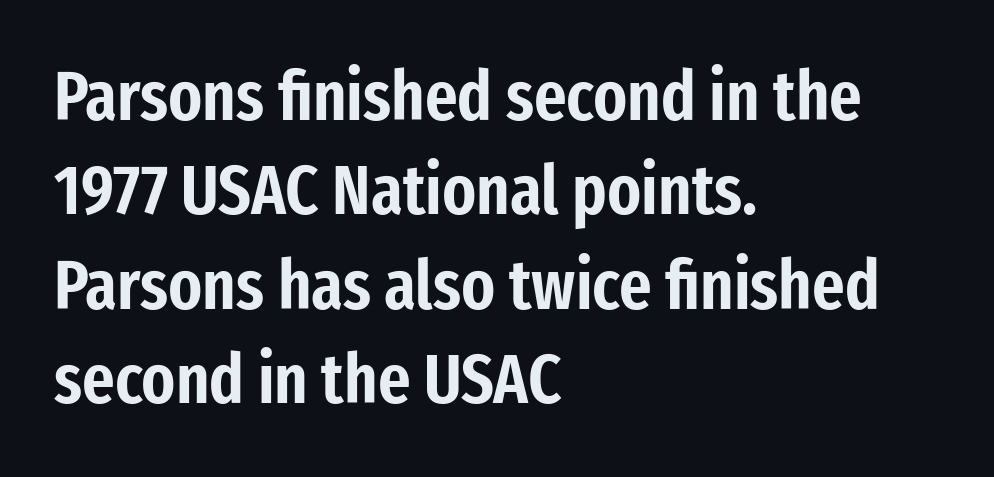
Q: Is the text italic (slanted)? A: No, it is upright.
Q: Is the typeface a serif or a sans-serif typeface? A: Sans-serif.
Q: Is the text underlined? A: No.
Q: How is the paragraph aligned? A: Left-aligned.
Q: Is the spacing between letters normal or unusually wide? A: Normal.
Q: Is the spacing between lines tight, normal or loose? A: Normal.
Q: Width (condensed, normal, or wide)? A: Condensed.
Q: Stroke contrast? A: Low.
Q: x-height? A: Medium.
Q: Monospaced? A: No.
